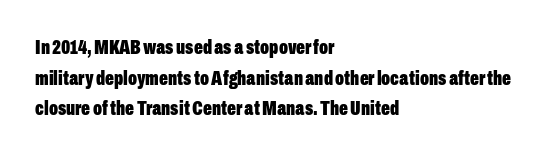
Glyph-to-glyph distance matches everyday printed text. If you drew a line through each stem, it would be perfectly vertical. Horizontal bands of white between lines are of average thickness. Type without underlining. The glyphs have the mass of a bold cut.
